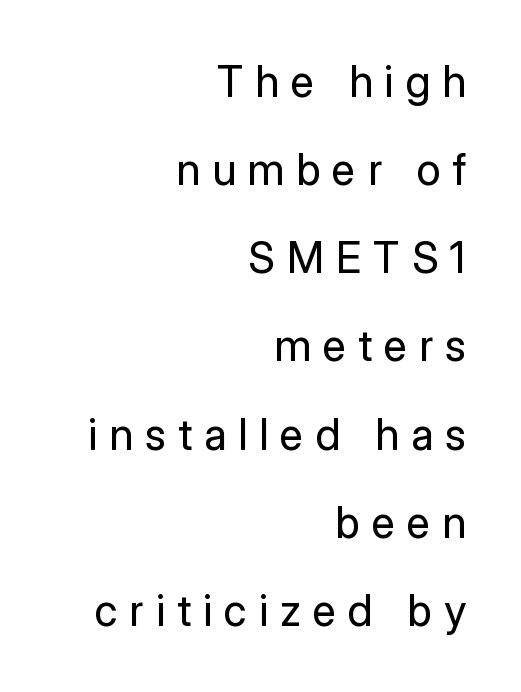
Line spacing here is loose. The glyphs in this specimen are sans serif. Substantial extra tracking has been applied to these lines. Think of a printed novel: that variable character pitch is what you see here. These lines stack with their right ends in a neat column.
